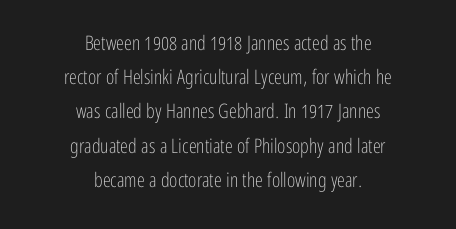
Q: Is the text bold? A: No.
Q: Is the text italic (slanted)? A: No, it is upright.
Q: Is the text underlined? A: No.
Q: How is the paragraph aligned? A: Centered.
Q: Is the spacing between letters normal or unusually wide? A: Normal.
